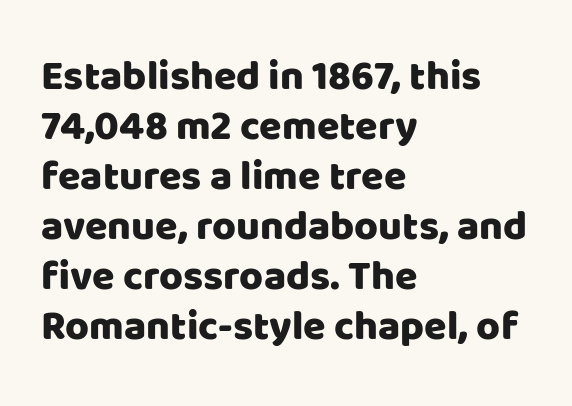
A clean baseline with only descenders dipping below it. Serifs: no, the terminals of the letterforms are clean. The rendering anchors every line to the left-hand side. The face used here is proportionally spaced, like ordinary book or web type. Glyph-to-glyph distance matches everyday printed text. The lettering stays uniformly vertical, giving the passage a roman look.
